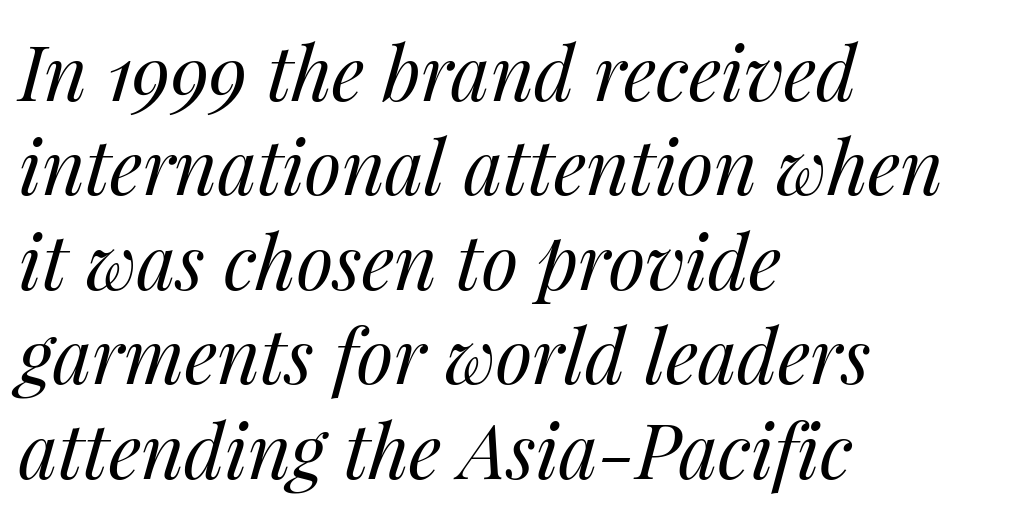
{"italic": "yes", "lean": "right", "slant_degrees": 14, "bold": "no", "weight": "regular", "width": "normal", "stroke_contrast": "medium", "x_height": "medium", "monospaced": "no", "underline": "no", "align": "left", "line_spacing": "normal", "line_spacing_ratio": 1.26, "letter_spacing": "normal", "letter_spacing_em": 0.0, "glyph_px": 75}
